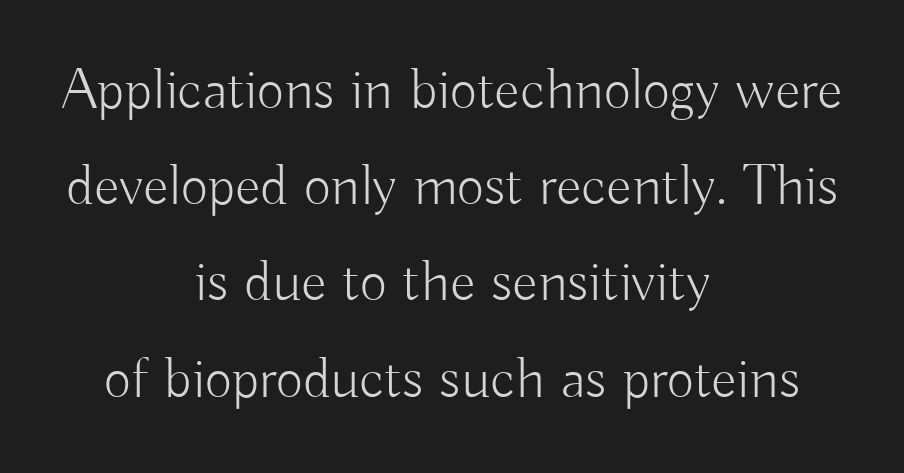
You can tell from the bare stems that sans-serif type was used. Regarding leading, the lines here are spaced in the standard way. This rendering features lettering with no underline. This is the regular roman posture of the typeface. Letters have the restrained weight of plain body copy at most. A centered setting, common on invitations and titles, is used for this passage.
